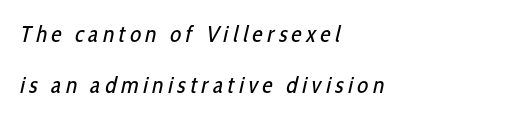
Q: Is the text bold? A: No.
Q: Is the text underlined? A: No.
Q: How is the paragraph aligned? A: Left-aligned.
Q: Is the spacing between letters normal or unusually wide? A: Unusually wide.
Q: Is the spacing between lines tight, normal or loose? A: Loose.
